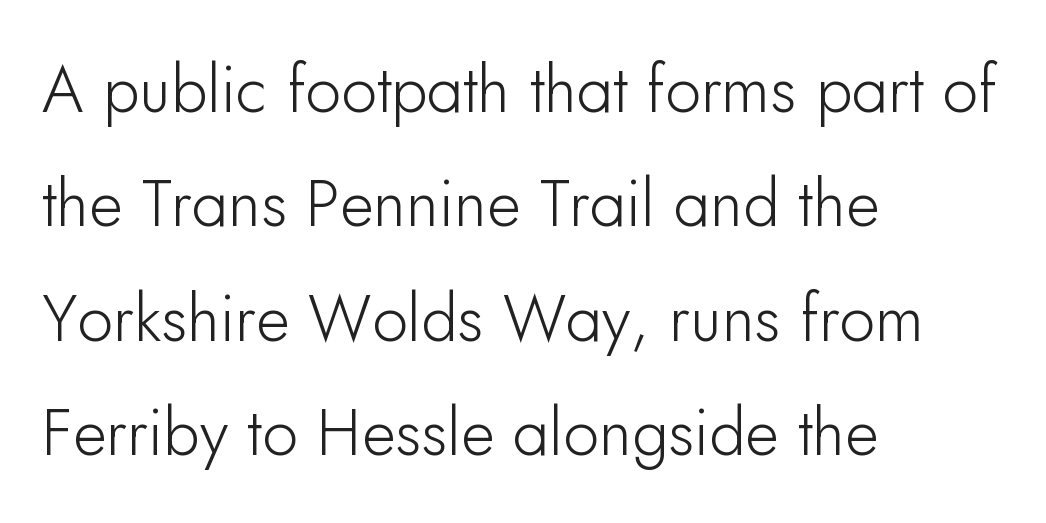
Q: Is the text italic (slanted)? A: No, it is upright.
Q: Is the typeface a serif or a sans-serif typeface? A: Sans-serif.
Q: Is the text underlined? A: No.
Q: How is the paragraph aligned? A: Left-aligned.
Q: Is the spacing between letters normal or unusually wide? A: Normal.
Q: Width (condensed, normal, or wide)? A: Normal.
Q: Stroke contrast? A: Low.
Q: x-height? A: Small.
Q: Monospaced? A: No.
